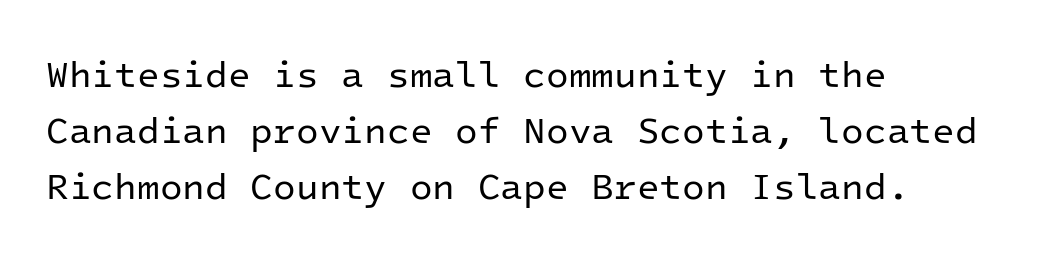
The rendering shows plain stroke endings on the letterforms — a sans-serif design. The paragraph has a hard left edge and a soft right edge. Notice how the stems are strictly vertical — no italics here. The rendering uses typewriter-style spacing with identical character cells. What stands out about the letter spacing? Nothing — it is the standard amount. Vertical spacing — default.
